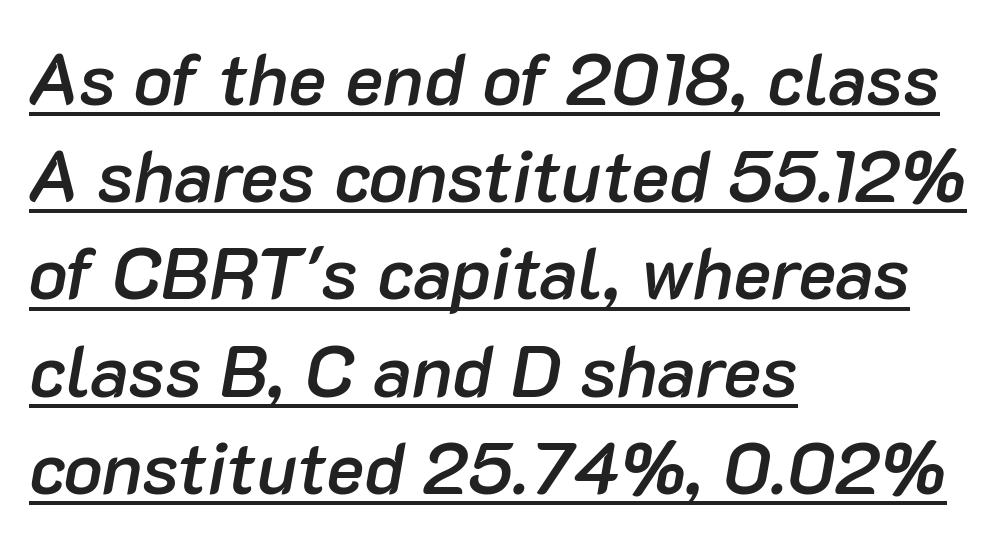
Compared with typical paragraphs, the rows here are spaced about the same. Notice how the stems are inclined rather than vertical — that's the hallmark of italics. Decoration check: the copy is underlined. Heft: intermediate — a semibold.
